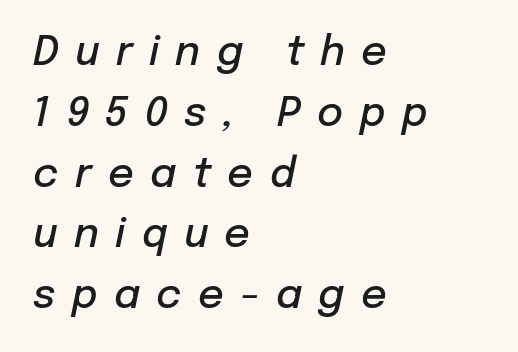
{"italic": "yes", "lean": "right", "slant_degrees": 12, "bold": "semi", "weight": "semibold", "width": "normal", "stroke_contrast": "low", "x_height": "medium", "monospaced": "no", "underline": "no", "align": "left", "line_spacing": "normal", "line_spacing_ratio": 1.52, "letter_spacing": "wide", "letter_spacing_em": 0.41, "glyph_px": 40}
